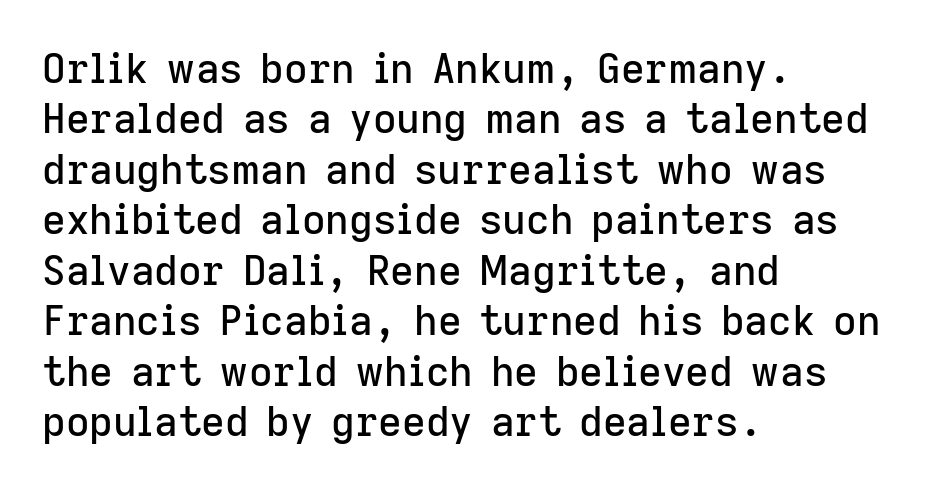
What stands out about the letter spacing? Nothing — it is the standard amount. Every stem runs plumb, perpendicular to the baseline. Do the characters align in a grid? No, the font is proportional. Font category for this specimen: sans-serif. Decoration check: the copy has no underline.
